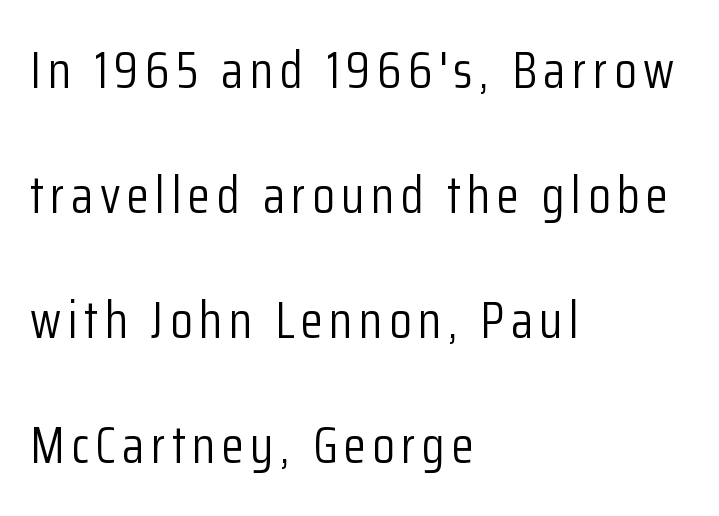
Q: Is the text bold? A: No.
Q: Is the text italic (slanted)? A: No, it is upright.
Q: Is the typeface a serif or a sans-serif typeface? A: Sans-serif.
Q: Is the text underlined? A: No.
Q: How is the paragraph aligned? A: Left-aligned.
Q: Is the spacing between lines tight, normal or loose? A: Loose.
Q: Width (condensed, normal, or wide)? A: Condensed.
Q: Stroke contrast? A: Low.
Q: x-height? A: Medium.
Q: Monospaced? A: No.
